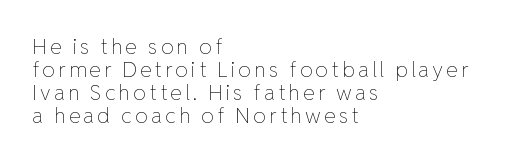
Q: Is the text bold? A: No.
Q: Is the text italic (slanted)? A: No, it is upright.
Q: Is the text underlined? A: No.
Q: How is the paragraph aligned? A: Left-aligned.
Q: Is the spacing between lines tight, normal or loose? A: Tight.
